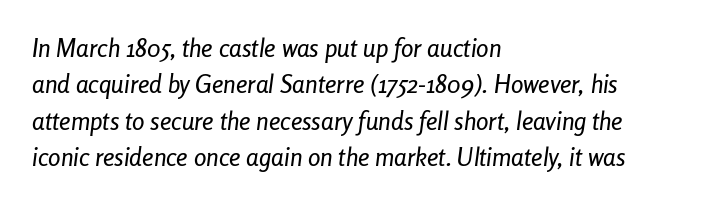
Q: Is the text italic (slanted)? A: Yes, it leans right by about 8 degrees.
Q: Is the text underlined? A: No.
Q: How is the paragraph aligned? A: Left-aligned.
Q: Is the spacing between letters normal or unusually wide? A: Normal.
Q: Is the spacing between lines tight, normal or loose? A: Normal.
